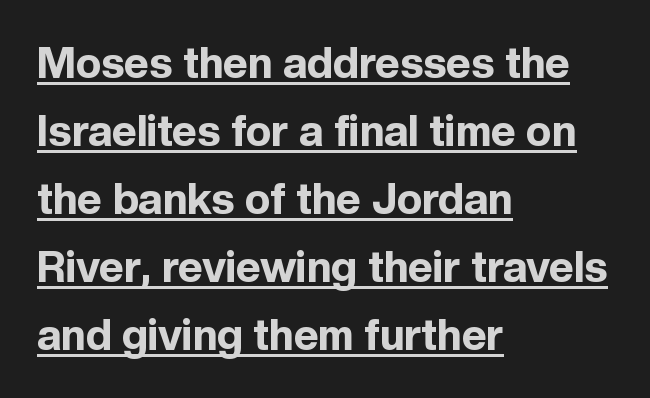
The image shows 43 px bold sans-serif type, upright; set left-aligned, normal line spacing (1.58x), normal letter spacing, underlined; a medium x-height.
